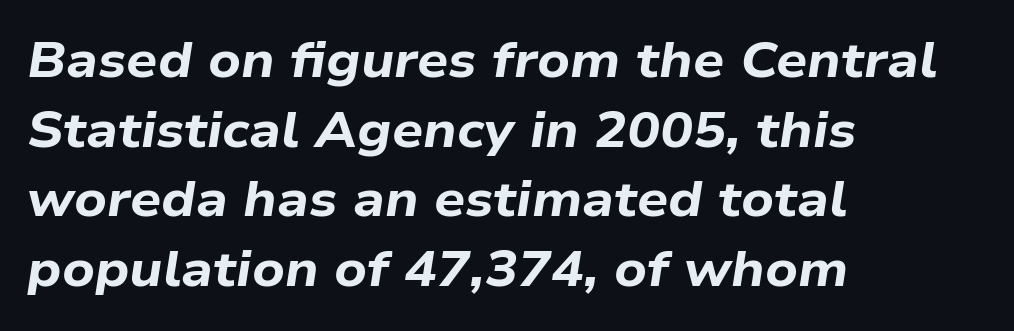
{"italic": "yes", "lean": "right", "slant_degrees": 9, "bold": "yes", "weight": "bold", "width": "wide", "stroke_contrast": "low", "x_height": "medium", "monospaced": "no", "underline": "no", "align": "left", "line_spacing": "normal", "line_spacing_ratio": 1.42, "letter_spacing": "normal", "letter_spacing_em": 0.0, "glyph_px": 49}
